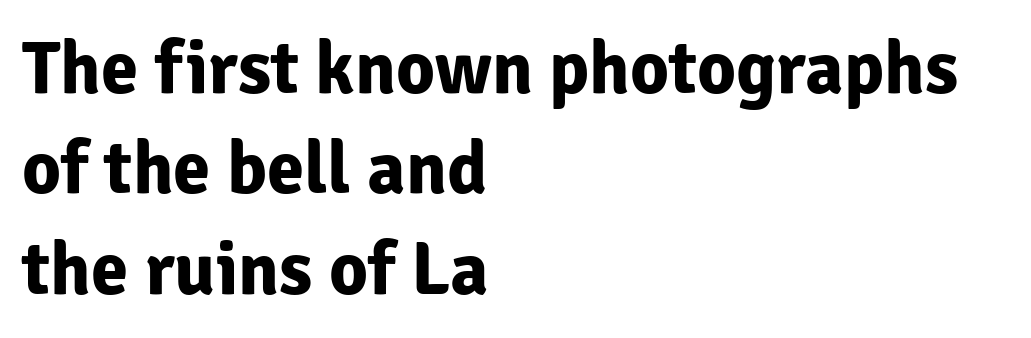
The image shows 75 px bold sans-serif type, upright; set left-aligned, normal line spacing (1.34x), normal letter spacing, not underlined; low stroke contrast and a medium x-height.
